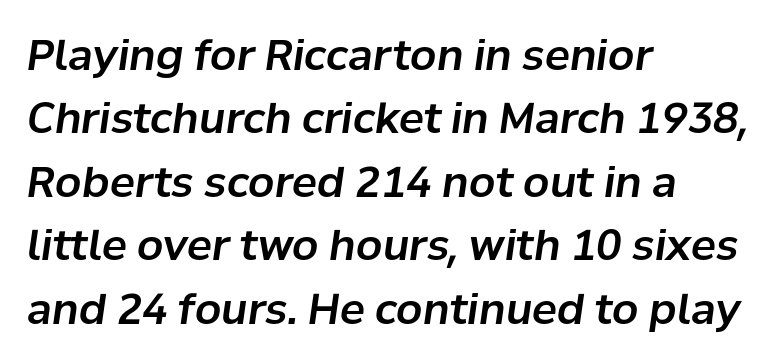
Q: Is the text italic (slanted)? A: Yes, it leans right by about 8 degrees.
Q: Is the text underlined? A: No.
Q: How is the paragraph aligned? A: Left-aligned.
Q: Is the spacing between letters normal or unusually wide? A: Normal.
Q: Is the spacing between lines tight, normal or loose? A: Normal.
Q: Width (condensed, normal, or wide)? A: Normal.
Q: Stroke contrast? A: Low.
Q: x-height? A: Medium.
Q: Monospaced? A: No.
